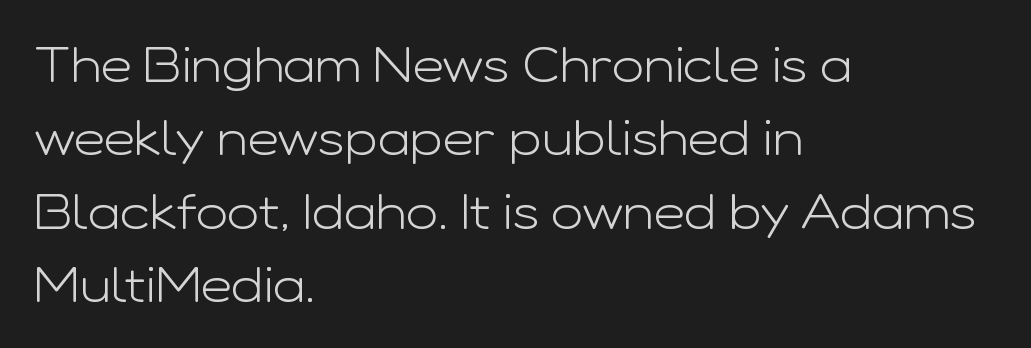
Classification — sans serif. A typesetter would call this leading conventional body-copy spacing. The gaps between neighbouring characters are ordinary and unremarkable. Ascenders rise straight up at ninety degrees.
